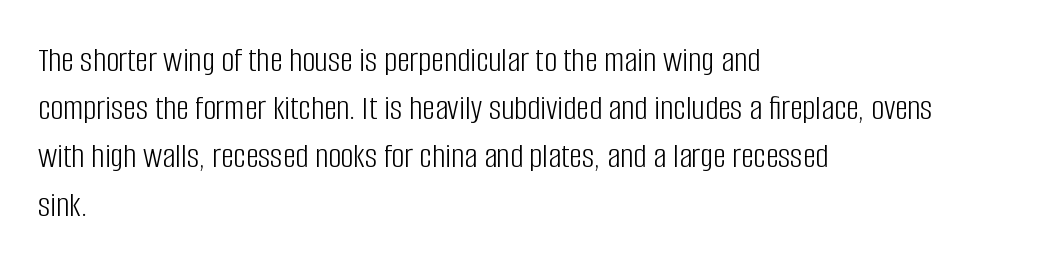
Q: Is the text bold? A: No.
Q: Is the text italic (slanted)? A: No, it is upright.
Q: Is the typeface a serif or a sans-serif typeface? A: Sans-serif.
Q: Is the text underlined? A: No.
Q: How is the paragraph aligned? A: Left-aligned.
Q: Is the spacing between letters normal or unusually wide? A: Normal.
Q: Is the spacing between lines tight, normal or loose? A: Normal.
Q: Width (condensed, normal, or wide)? A: Condensed.
Q: Stroke contrast? A: Low.
Q: x-height? A: Large.
Q: Monospaced? A: No.
